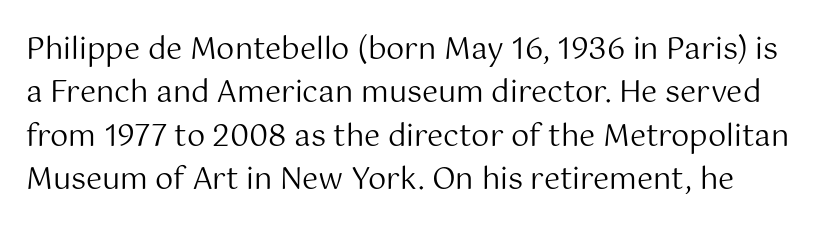
{"serif": "no", "italic": "no", "bold": "no", "weight": "regular", "width": "normal", "stroke_contrast": "medium", "x_height": "medium", "monospaced": "no", "underline": "no", "line_spacing": "normal", "line_spacing_ratio": 1.5, "letter_spacing": "normal", "letter_spacing_em": 0.0, "glyph_px": 29}
